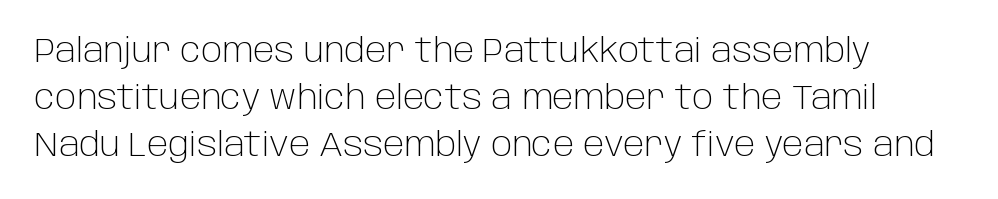
The vertical gap from one line to the next is medium. On a weight scale, this lands at 450 or below. The passage shown is typeset with a sans-serif family. Teacher's note: observe the even left margin — that is flush-left alignment. Tracking here is standard; glyphs follow each other at the usual distance.
